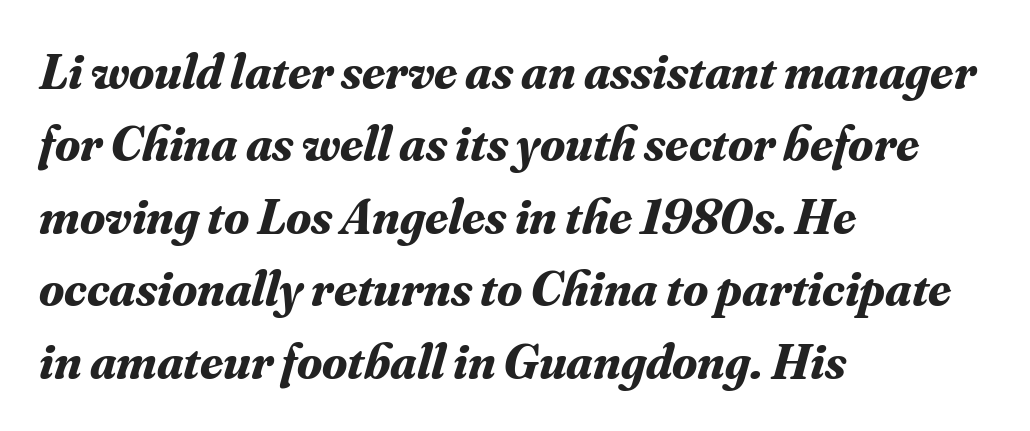
The glyphs have the mass of a bold cut. Beneath every word, the page is bare. Leftover space on each line is placed entirely after the last word. Compared with ordinary roman type, these characters are visibly tilted. The text was rendered using a seriffed face with decorative stroke endings. Each letter keeps its own natural width here, so spacing adapts to shape.
